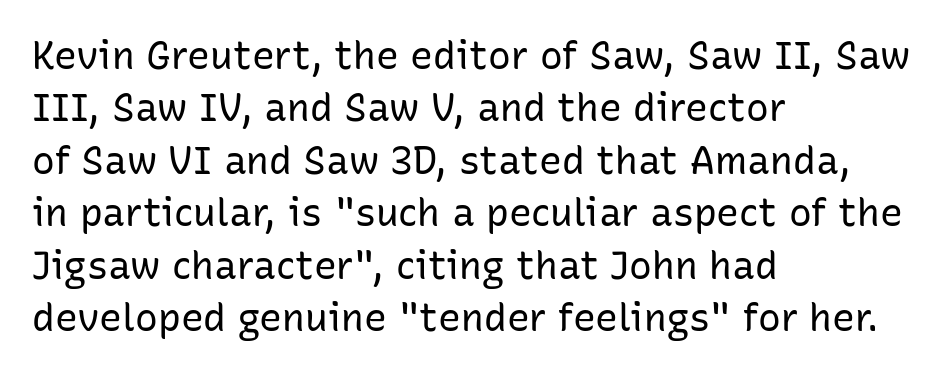
Q: Is the text bold? A: No.
Q: Is the text italic (slanted)? A: No, it is upright.
Q: Is the typeface a serif or a sans-serif typeface? A: Sans-serif.
Q: Is the text underlined? A: No.
Q: How is the paragraph aligned? A: Left-aligned.
Q: Is the spacing between letters normal or unusually wide? A: Normal.
Q: Is the spacing between lines tight, normal or loose? A: Normal.
Q: Width (condensed, normal, or wide)? A: Normal.
Q: Stroke contrast? A: Low.
Q: x-height? A: Medium.
Q: Monospaced? A: No.
